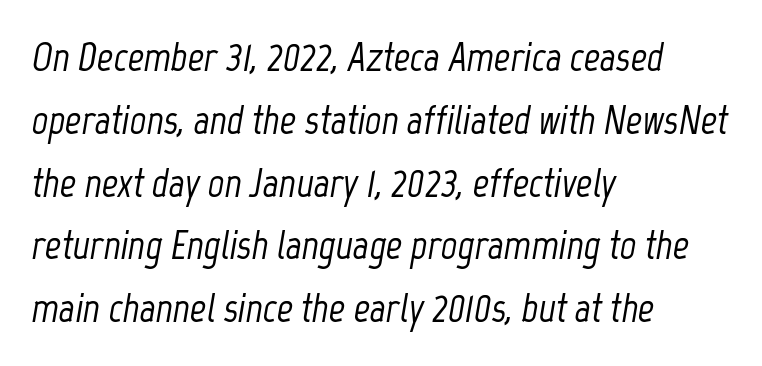
The image shows 40 px condensed type, italic (leaning right); set left-aligned, normal line spacing (1.57x), normal letter spacing, not underlined; low stroke contrast and a medium x-height.
